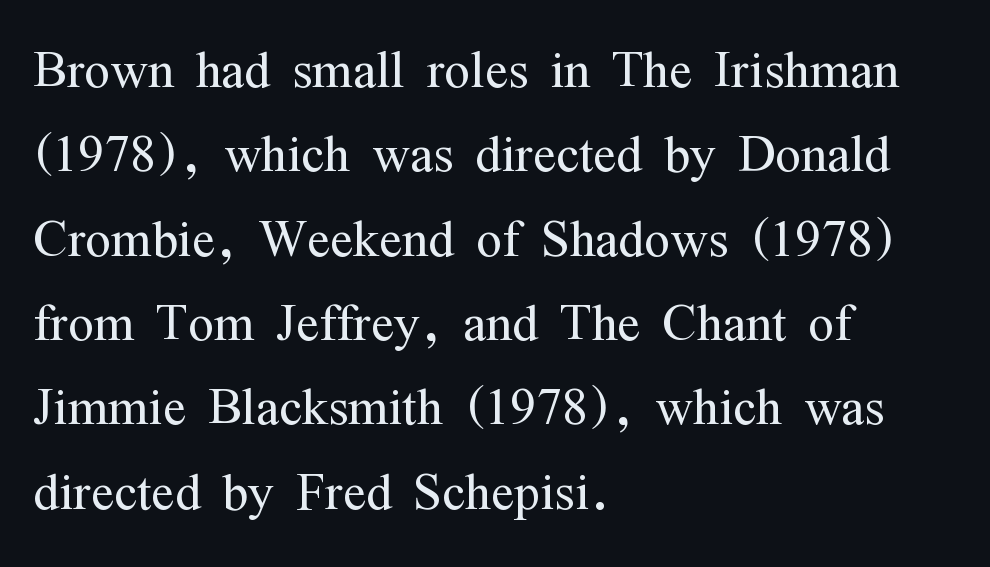
Rule under the text: the space is simply empty. Each letter's strokes conclude with small projecting serifs. The gaps between neighbouring characters are ordinary and unremarkable. Ink coverage per letter is moderate at most. Each letter keeps its own natural width here, so spacing adapts to shape.
